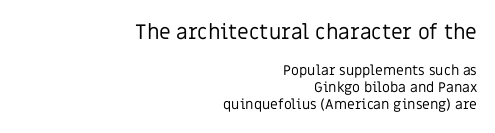
{"italic": "no", "bold": "no", "underline": "no", "align": "right", "line_spacing_ratio": 1.23, "letter_spacing": "normal", "letter_spacing_em": 0.0, "larger_block": "first", "size_ratio": 1.5, "glyph_px": 21}
